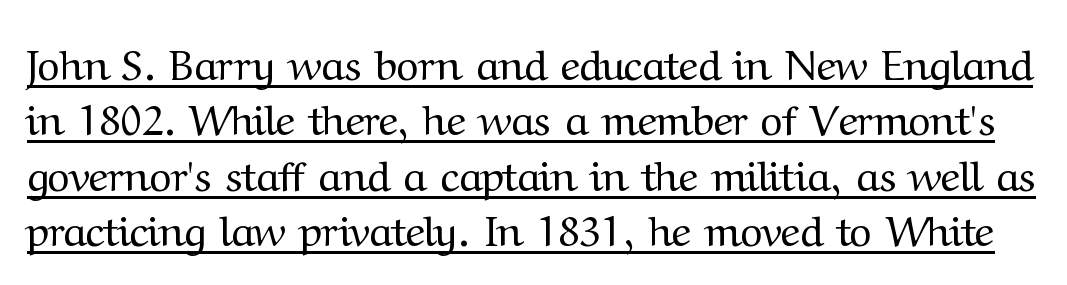
Q: Is the text bold? A: No.
Q: Is the text italic (slanted)? A: No, it is upright.
Q: Is the typeface a serif or a sans-serif typeface? A: Serif.
Q: Is the text underlined? A: Yes.
Q: Is the spacing between letters normal or unusually wide? A: Normal.
Q: Is the spacing between lines tight, normal or loose? A: Normal.
Q: Width (condensed, normal, or wide)? A: Normal.
Q: Stroke contrast? A: Medium.
Q: x-height? A: Medium.
Q: Monospaced? A: No.
